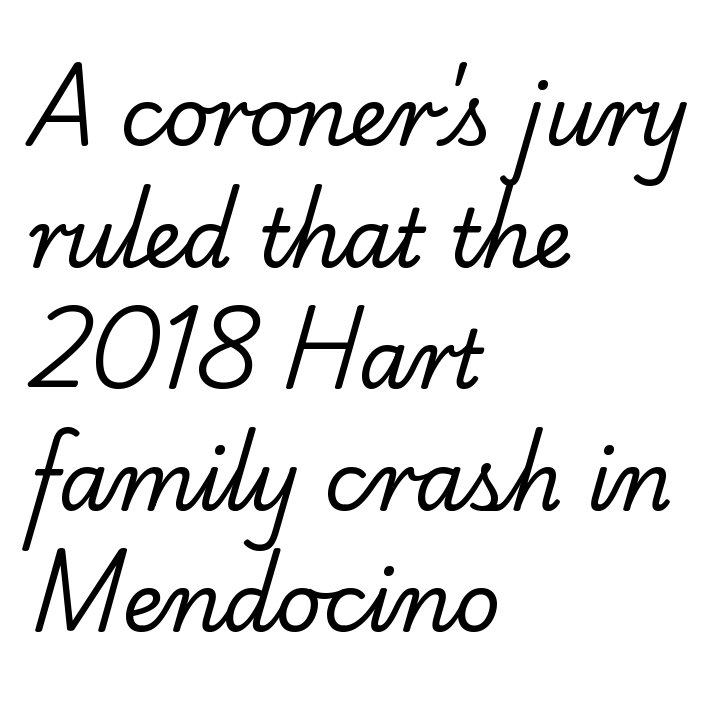
The image shows 80 px regular-weight type; set left-aligned, normal line spacing (1.52x), normal letter spacing, not underlined; low stroke contrast and a small x-height.
